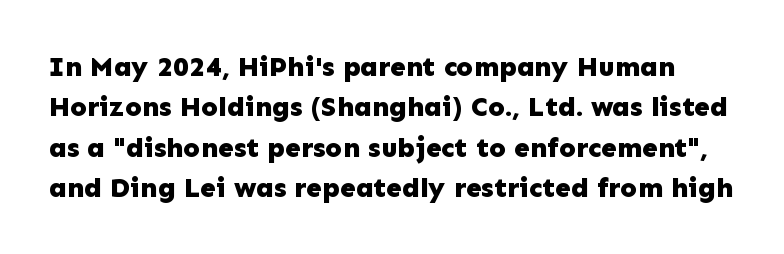
{"serif": "no", "italic": "no", "bold": "yes", "weight": "bold", "width": "normal", "stroke_contrast": "low", "x_height": "medium", "monospaced": "no", "underline": "no", "line_spacing": "normal", "line_spacing_ratio": 1.44, "letter_spacing": "normal", "letter_spacing_em": 0.0, "glyph_px": 28}
